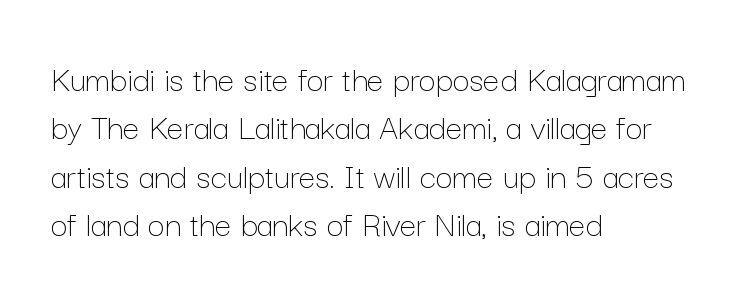
{"italic": "no", "bold": "no", "weight": "thin", "width": "normal", "stroke_contrast": "low", "x_height": "medium", "monospaced": "no", "underline": "no", "align": "left", "line_spacing": "normal", "line_spacing_ratio": 1.31, "letter_spacing": "normal", "letter_spacing_em": 0.0, "glyph_px": 37}
